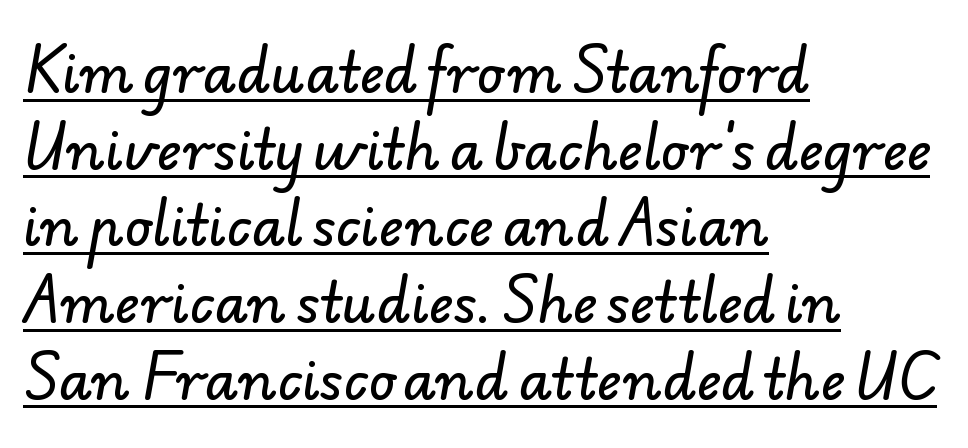
The font family rendered here belongs to the sans-serif group. The letterforms sit shoulder to shoulder at normal distance. Think of a printed novel: that variable character pitch is what you see here. Every word sits above its own underline. Teacher's note: observe the even left margin — that is flush-left alignment.
